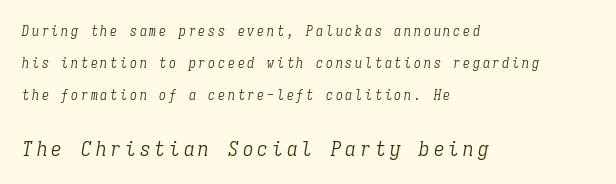
A typesetter would call this heavily tracked-out type. The zone under the glyphs is completely vacant. Where is the straight margin? On the left. Leading is clearly above the norm, producing a sparse column. You can tell it's italic because the verticals aren't actually vertical.
